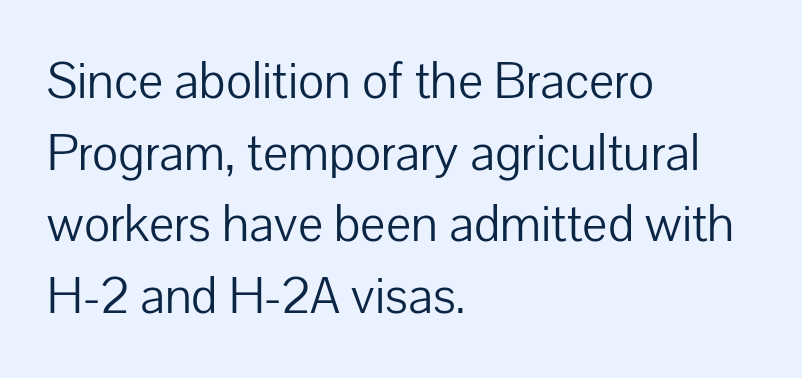
{"serif": "no", "italic": "no", "bold": "no", "weight": "light", "width": "normal", "stroke_contrast": "low", "x_height": "medium", "monospaced": "no", "underline": "no", "align": "left", "line_spacing": "normal", "line_spacing_ratio": 1.35, "letter_spacing": "normal", "letter_spacing_em": 0.0, "glyph_px": 53}
